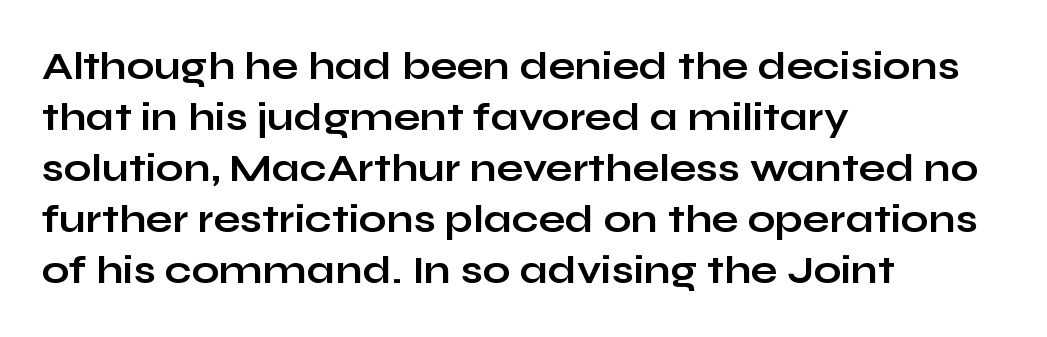
The image shows 39 px bold, wide sans-serif type, upright; set left-aligned, normal line spacing (1.31x), normal letter spacing, not underlined; low stroke contrast and a medium x-height.
